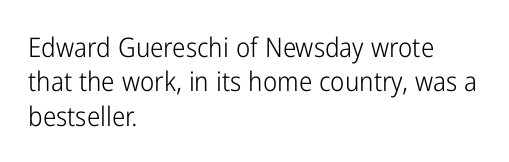
The letterforms sit at book weight or below. Honestly, the letter spacing is just normal — you wouldn't notice it. The type sits square on the baseline with zero lean. Unmarked baselines from the first word to the last. The text block is weighted toward the left margin, trailing off unevenly rightward. The designer left line spacing at the default.
